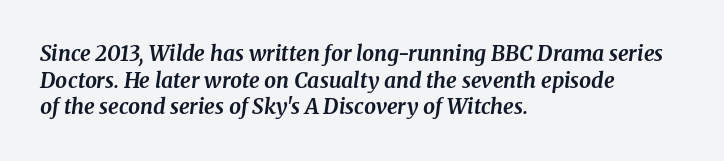
{"italic": "yes", "lean": "right", "slant_degrees": 8, "bold": "yes", "underline": "no", "align": "left", "line_spacing": "normal", "line_spacing_ratio": 1.27, "letter_spacing": "normal", "letter_spacing_em": 0.0, "glyph_px": 21}
